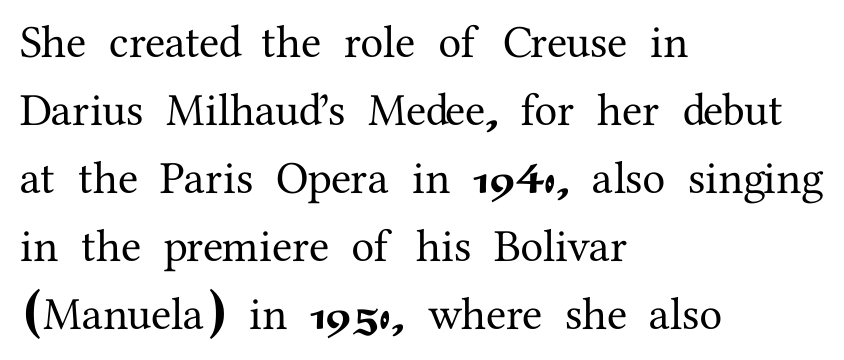
{"serif": "yes", "italic": "no", "width": "normal", "stroke_contrast": "medium", "x_height": "medium", "monospaced": "no", "underline": "no", "align": "left", "line_spacing": "normal", "line_spacing_ratio": 1.48, "letter_spacing": "normal", "letter_spacing_em": 0.0, "glyph_px": 46}
